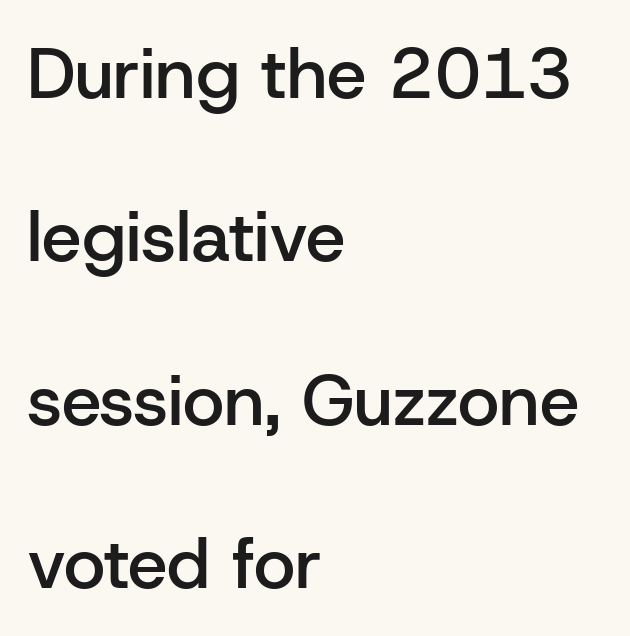
Leading is clearly above the norm, producing a sparse column. This sample is left-justified, so line endings fall wherever the words run out. Spacing between characters is what you'd get straight out of the box. Descender tails drop into unmarked territory. Moderately thickened strokes mark this as semibold type. Think of a printed novel: that variable character pitch is what you see here.
